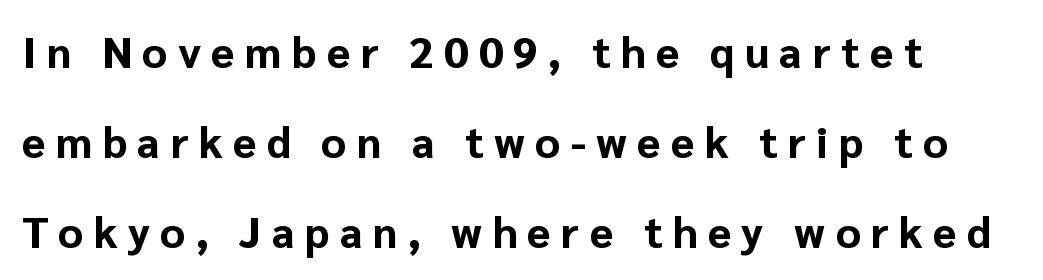
{"serif": "no", "italic": "no", "bold": "yes", "weight": "bold", "width": "normal", "stroke_contrast": "low", "x_height": "medium", "monospaced": "no", "underline": "no", "line_spacing": "loose", "line_spacing_ratio": 2.09, "letter_spacing": "wide", "letter_spacing_em": 0.24, "glyph_px": 43}
